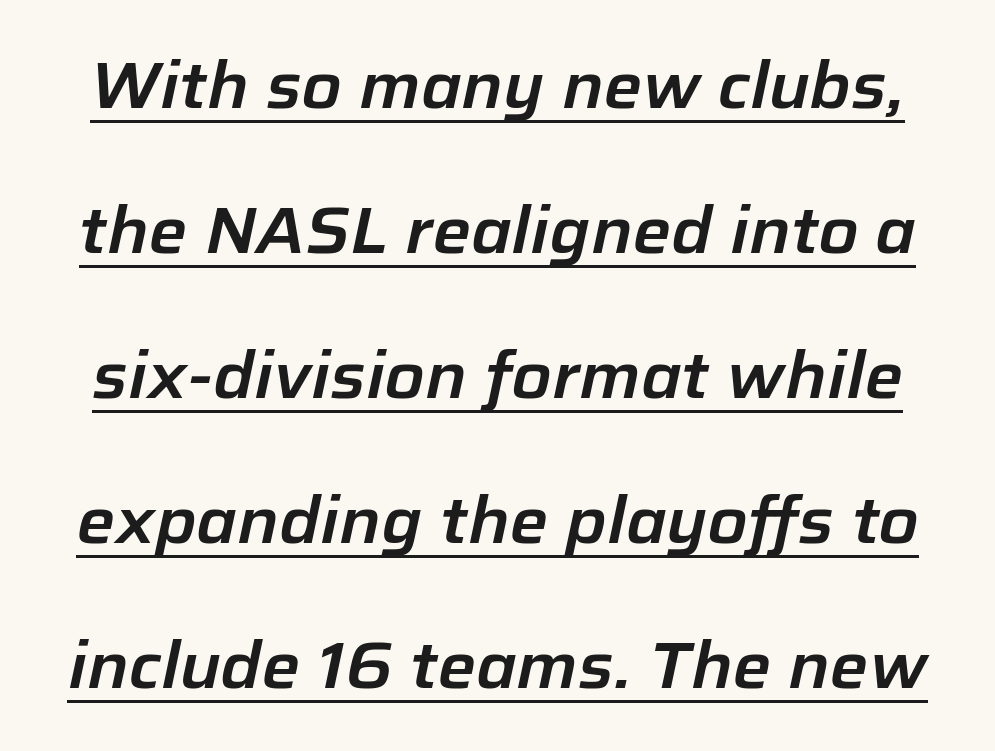
{"italic": "yes", "lean": "right", "slant_degrees": 12, "width": "normal", "stroke_contrast": "low", "x_height": "medium", "monospaced": "no", "underline": "yes", "line_spacing": "loose", "line_spacing_ratio": 2.23, "letter_spacing": "normal", "letter_spacing_em": 0.0, "glyph_px": 65}
